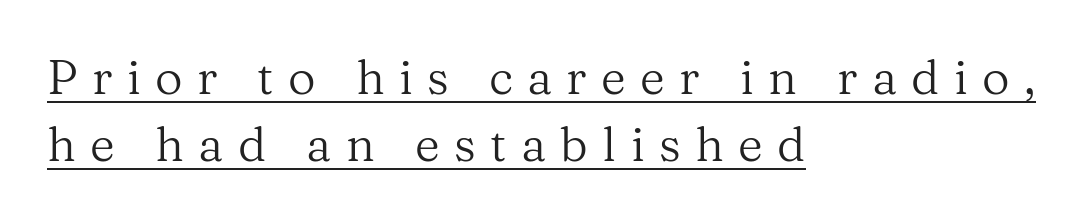
The image shows 48 px regular-weight serif type, upright; set left-aligned, normal line spacing (1.4x), unusually wide letter spacing (+0.3 em), underlined; medium stroke contrast and a medium x-height.
